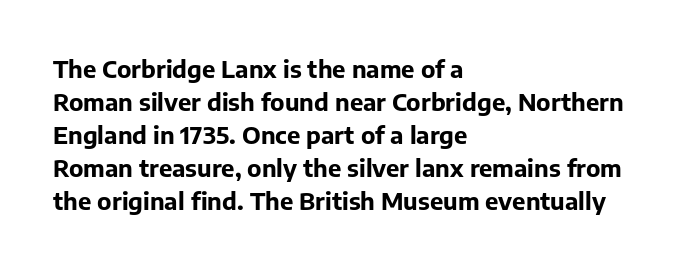
Q: Is the text bold? A: Yes.
Q: Is the text italic (slanted)? A: No, it is upright.
Q: Is the text underlined? A: No.
Q: How is the paragraph aligned? A: Left-aligned.
Q: Is the spacing between letters normal or unusually wide? A: Normal.
Q: Is the spacing between lines tight, normal or loose? A: Normal.
